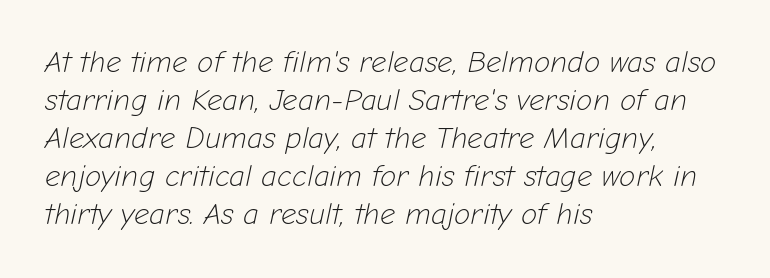
{"italic": "yes", "lean": "right", "slant_degrees": 12, "bold": "no", "weight": "light", "width": "normal", "stroke_contrast": "low", "x_height": "medium", "monospaced": "no", "underline": "no", "align": "left", "line_spacing": "normal", "line_spacing_ratio": 1.27, "letter_spacing": "normal", "letter_spacing_em": 0.0, "glyph_px": 30}
